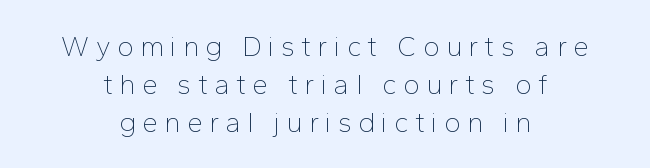
{"serif": "no", "italic": "no", "bold": "no", "weight": "thin", "width": "normal", "stroke_contrast": "low", "x_height": "medium", "monospaced": "no", "underline": "no", "align": "center", "line_spacing": "normal", "line_spacing_ratio": 1.35, "letter_spacing": "wide", "letter_spacing_em": 0.23, "glyph_px": 28}
